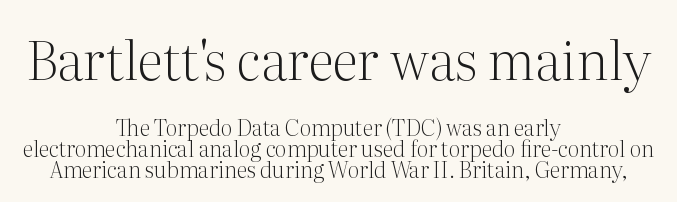
{"serif": "yes", "italic": "no", "bold": "no", "weight": "light", "width": "normal", "stroke_contrast": "medium", "x_height": "medium", "monospaced": "no", "underline": "no", "align": "center", "line_spacing": "tight", "line_spacing_ratio": 0.95, "letter_spacing": "normal", "letter_spacing_em": 0.0, "larger_block": "first", "size_ratio": 2.45, "glyph_px": 54}
